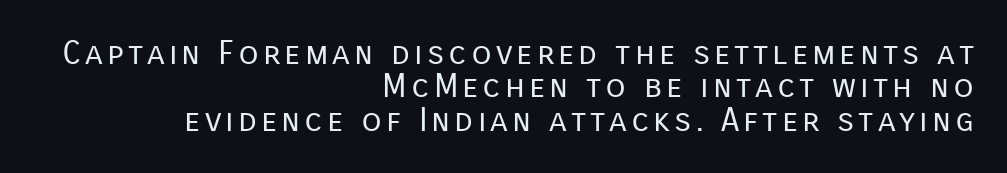
The image shows 33 px regular-weight sans-serif type, upright; set right-aligned, tight line spacing (1.01x), not underlined; low stroke contrast and a medium x-height.
